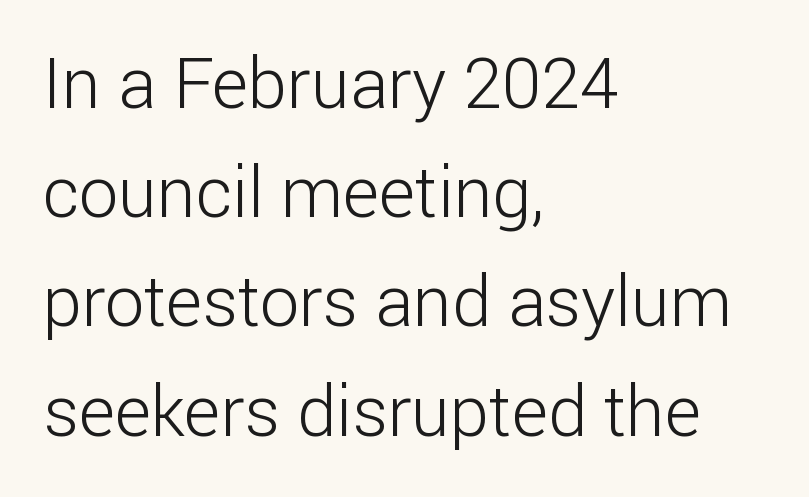
{"serif": "no", "italic": "no", "bold": "no", "weight": "light", "width": "normal", "stroke_contrast": "low", "x_height": "medium", "monospaced": "no", "underline": "no", "align": "left", "line_spacing": "normal", "line_spacing_ratio": 1.56, "letter_spacing": "normal", "letter_spacing_em": 0.0, "glyph_px": 70}
